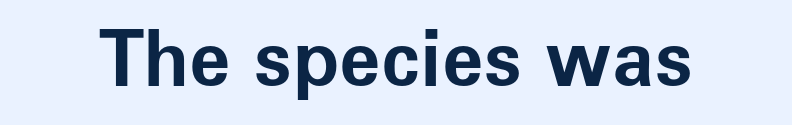
{"serif": "no", "italic": "no", "bold": "yes", "weight": "bold", "width": "normal", "stroke_contrast": "low", "x_height": "medium", "monospaced": "no", "underline": "no", "letter_spacing": "normal", "letter_spacing_em": 0.0, "glyph_px": 76}
